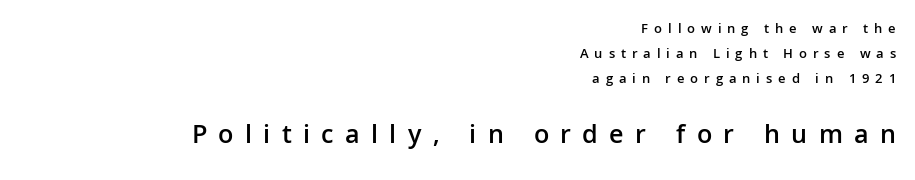
Italic? Not at all — the glyphs are vertical. Each row of text sits above clean, open space. Firm but not heavy-handed strokes: this text is semibold. The paragraph shown leans on its right margin. A typesetter would call this heavily tracked-out type.
